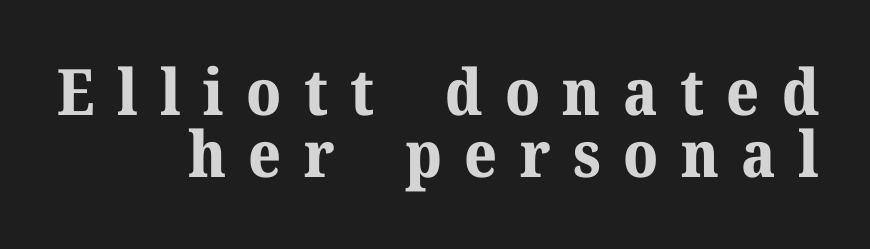
What weight is shown? A full bold with thick strokes. There is plenty of visible air inserted between adjacent glyphs. Visually the block forms a straight wall on the right and a jagged coastline on the left. The block of text is dense from top to bottom, with scant space between rows. If you drew a line through each stem, it would be perfectly vertical. Type without underlining.
